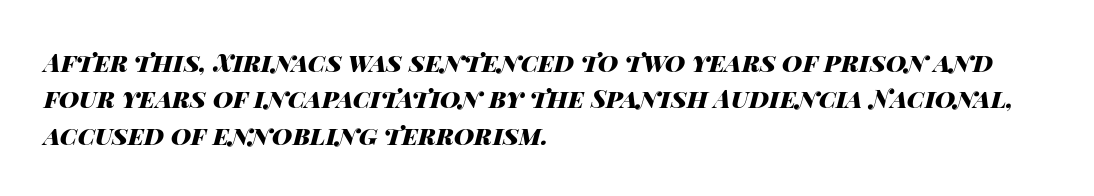
The image shows 25 px bold type, italic (leaning right); set left-aligned, normal line spacing (1.46x), normal letter spacing, not underlined.
